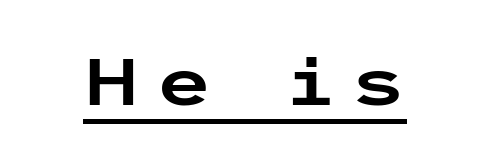
Q: Is the text italic (slanted)? A: No, it is upright.
Q: Is the typeface a serif or a sans-serif typeface? A: Sans-serif.
Q: Is the text underlined? A: Yes.
Q: Is the spacing between letters normal or unusually wide? A: Unusually wide.
Q: Width (condensed, normal, or wide)? A: Wide.
Q: Stroke contrast? A: Low.
Q: x-height? A: Medium.
